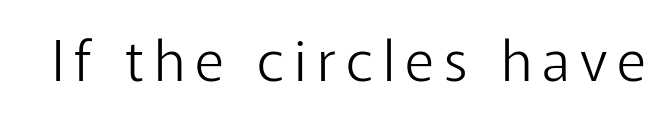
Q: Is the text bold? A: No.
Q: Is the text italic (slanted)? A: No, it is upright.
Q: Is the typeface a serif or a sans-serif typeface? A: Sans-serif.
Q: Is the text underlined? A: No.
Q: Width (condensed, normal, or wide)? A: Normal.
Q: Stroke contrast? A: Low.
Q: x-height? A: Medium.
Q: Monospaced? A: No.
